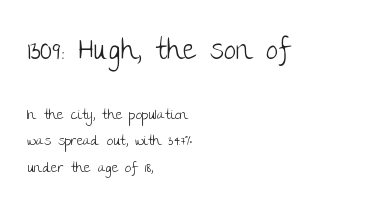
Honestly, there is no underline to notice here at all. Typeset ragged right — the left edge is the straight one. These two chunks differ in scale, with the top chunk taking the larger measure. Stroke terminals: plain, sans-serif. Between one letter and the next there's only the usual sliver of space.
